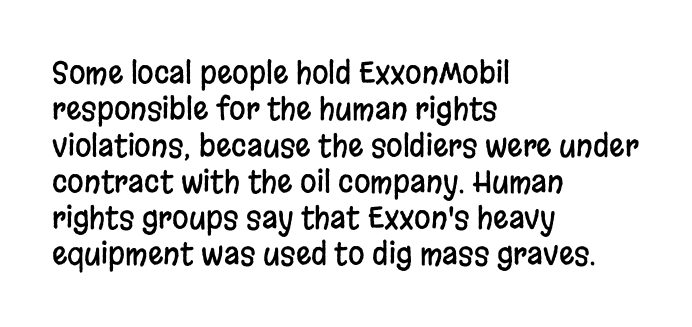
The rag falls on the right side of this text block. Proportional: the letters do not fall into vertical columns. You can tell it's not italic because the verticals are truly vertical. A clean baseline with only descenders dipping below it. Font category for this specimen: sans-serif. The tracking reads as untouched default to a designer's eye.
